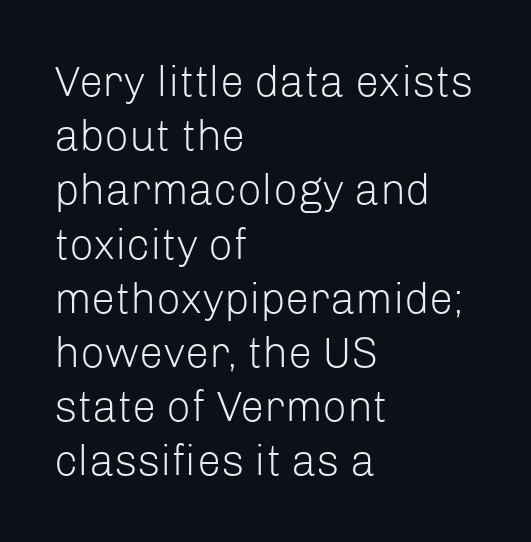
{"serif": "no", "italic": "no", "bold": "no", "weight": "light", "width": "normal", "stroke_contrast": "low", "x_height": "medium", "monospaced": "no", "underline": "no", "align": "left", "line_spacing": "normal", "line_spacing_ratio": 1.26, "letter_spacing": "normal", "letter_spacing_em": 0.0, "glyph_px": 43}
